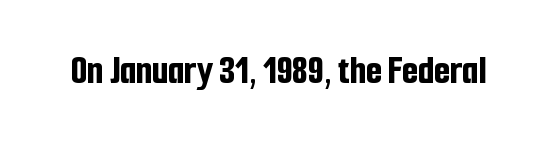
{"serif": "no", "italic": "no", "bold": "yes", "weight": "bold", "width": "condensed", "stroke_contrast": "low", "x_height": "medium", "monospaced": "no", "underline": "no", "letter_spacing": "normal", "letter_spacing_em": 0.0, "glyph_px": 41}
